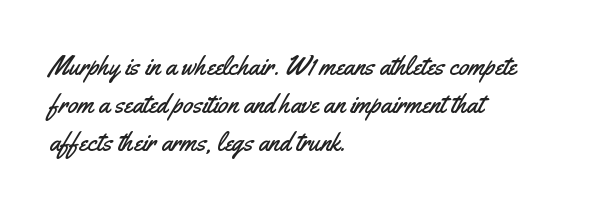
{"underline": "no", "align": "left", "line_spacing": "normal", "line_spacing_ratio": 1.47, "letter_spacing": "normal", "letter_spacing_em": 0.0, "glyph_px": 26}
